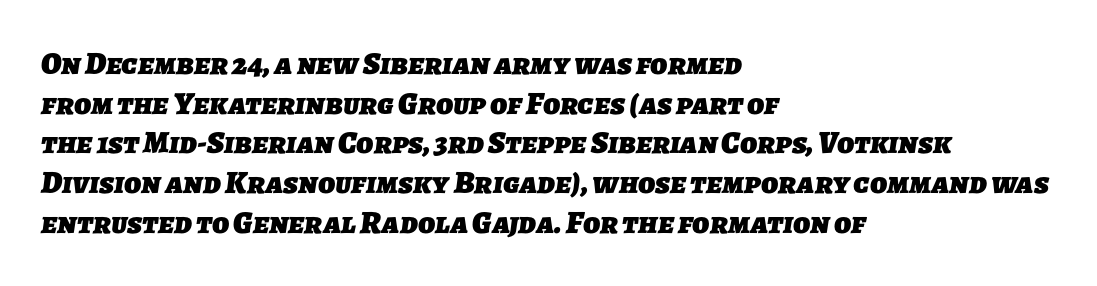
{"serif": "no", "bold": "yes", "weight": "heavy", "width": "normal", "stroke_contrast": "low", "x_height": "medium", "monospaced": "no", "underline": "no", "align": "left", "line_spacing_ratio": 1.24, "letter_spacing": "normal", "letter_spacing_em": 0.0, "glyph_px": 32}
